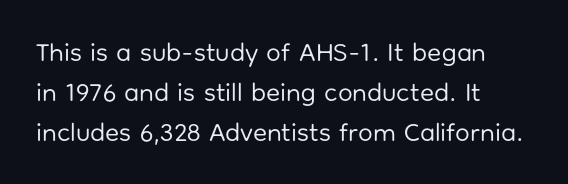
Q: Is the text bold? A: No.
Q: Is the text italic (slanted)? A: No, it is upright.
Q: Is the text underlined? A: No.
Q: How is the paragraph aligned? A: Left-aligned.
Q: Is the spacing between letters normal or unusually wide? A: Normal.
Q: Is the spacing between lines tight, normal or loose? A: Normal.
